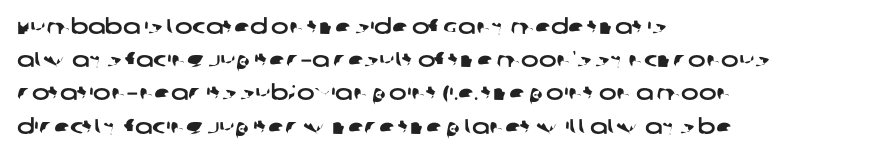
The image shows 21 px text type; set left-aligned, normal line spacing (1.58x), normal letter spacing, not underlined.
